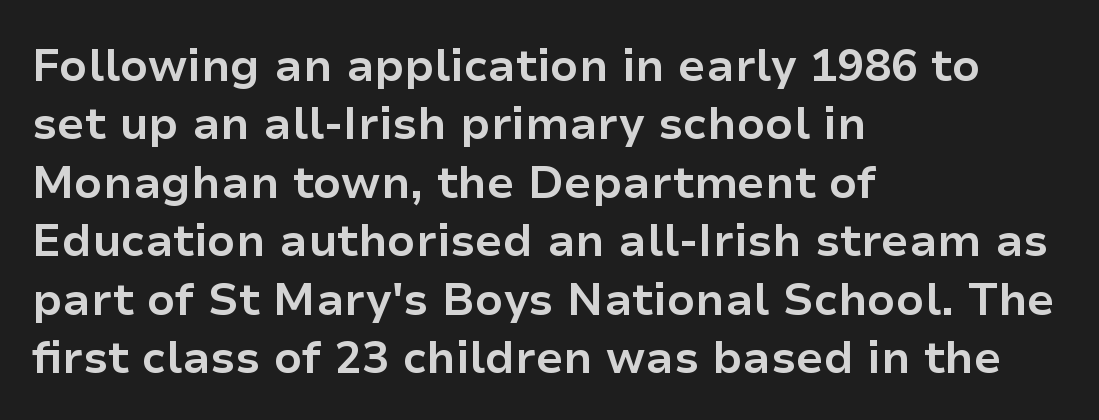
Q: Is the text bold? A: Yes.
Q: Is the text italic (slanted)? A: No, it is upright.
Q: Is the typeface a serif or a sans-serif typeface? A: Sans-serif.
Q: Is the text underlined? A: No.
Q: How is the paragraph aligned? A: Left-aligned.
Q: Is the spacing between letters normal or unusually wide? A: Normal.
Q: Is the spacing between lines tight, normal or loose? A: Normal.
Q: Width (condensed, normal, or wide)? A: Normal.
Q: Stroke contrast? A: Low.
Q: x-height? A: Medium.
Q: Monospaced? A: No.
